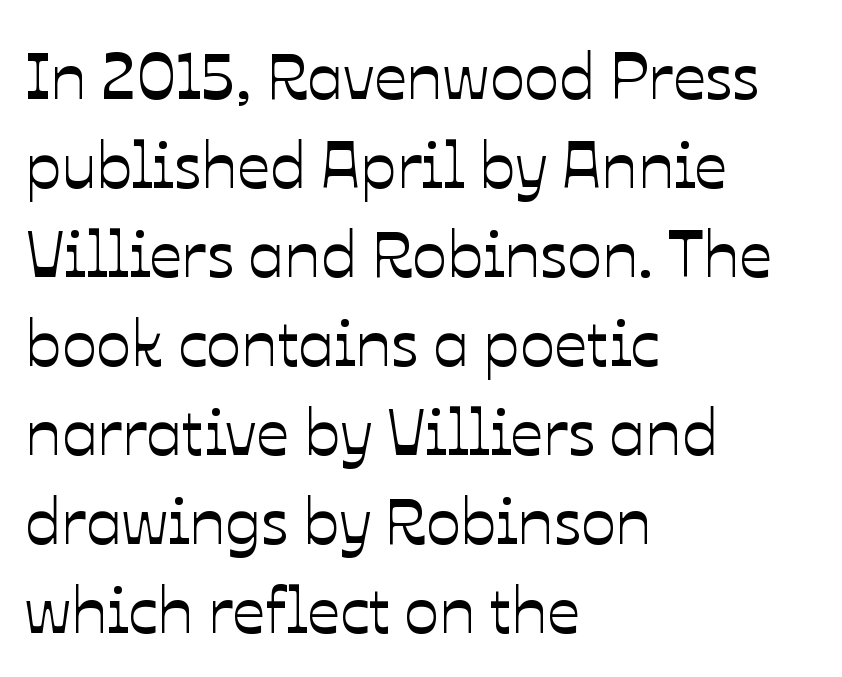
{"italic": "no", "width": "normal", "stroke_contrast": "low", "x_height": "medium", "monospaced": "no", "underline": "no", "align": "left", "line_spacing": "normal", "line_spacing_ratio": 1.37, "letter_spacing": "normal", "letter_spacing_em": 0.0, "glyph_px": 65}
